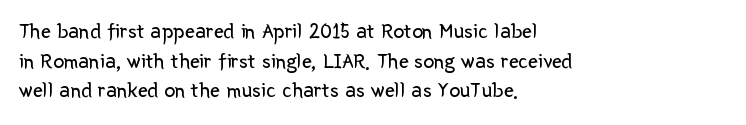
The image shows 22 px text type, upright; set left-aligned, normal line spacing (1.35x), normal letter spacing, not underlined.
